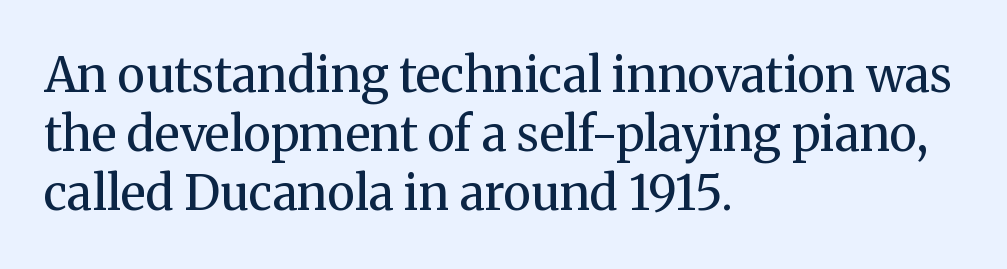
You can tell from the footed stems that serif type was used. The letters advance in unequal steps, a hallmark of proportional type. Stroke thickness stays within the range of a standard reading face or lighter. The letterforms sit shoulder to shoulder at normal distance. Just letters on the line, the space beneath them empty. Vertical strokes here are truly vertical.
